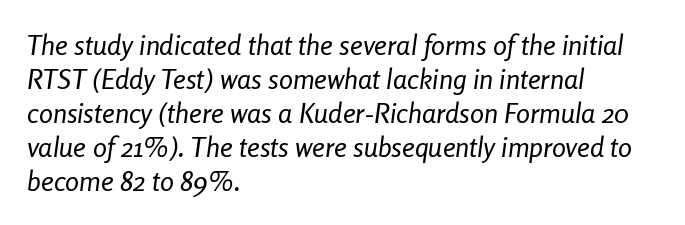
This is not heavy type; no bold has been used. You could call the tracking neutral — neither tight nor loose. Spacing verdict: proportional, widths tailored to each character. Quick note: underline off. Compared with ordinary roman type, these characters are visibly tilted. If you drew a ruler down the left edge, every line would touch it.
